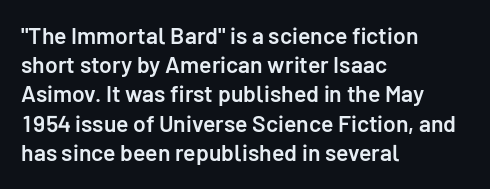
{"italic": "no", "bold": "semi", "underline": "no", "align": "left", "line_spacing": "normal", "line_spacing_ratio": 1.27, "letter_spacing": "normal", "letter_spacing_em": 0.0, "glyph_px": 23}
